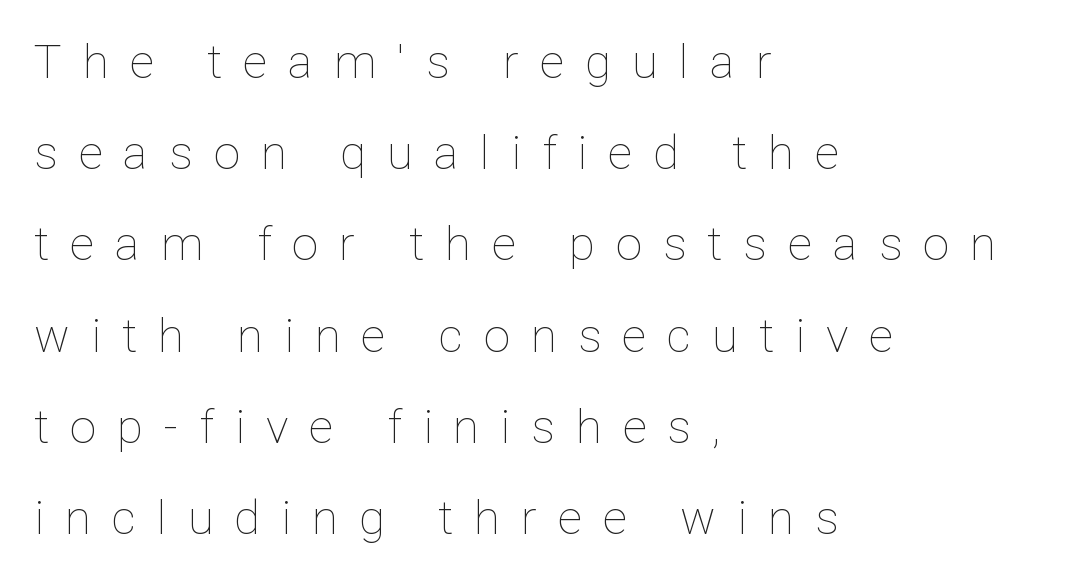
Q: Is the text bold? A: No.
Q: Is the text italic (slanted)? A: No, it is upright.
Q: Is the text underlined? A: No.
Q: How is the paragraph aligned? A: Left-aligned.
Q: Is the spacing between letters normal or unusually wide? A: Unusually wide.
Q: Is the spacing between lines tight, normal or loose? A: Loose.
Q: Width (condensed, normal, or wide)? A: Normal.
Q: Stroke contrast? A: Low.
Q: x-height? A: Medium.
Q: Monospaced? A: No.
